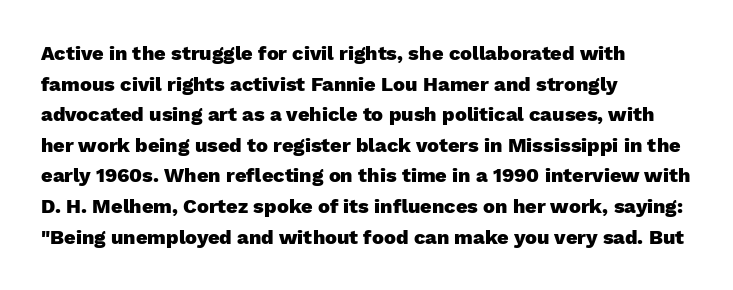
Q: Is the text bold? A: Yes.
Q: Is the text italic (slanted)? A: No, it is upright.
Q: Is the text underlined? A: No.
Q: How is the paragraph aligned? A: Left-aligned.
Q: Is the spacing between letters normal or unusually wide? A: Normal.
Q: Is the spacing between lines tight, normal or loose? A: Normal.
